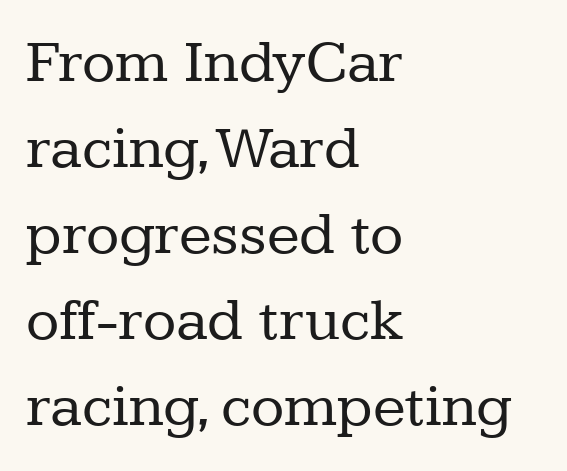
The image shows 61 px regular-weight serif type, upright; set left-aligned, normal line spacing (1.41x), normal letter spacing, not underlined; low stroke contrast and a medium x-height.
